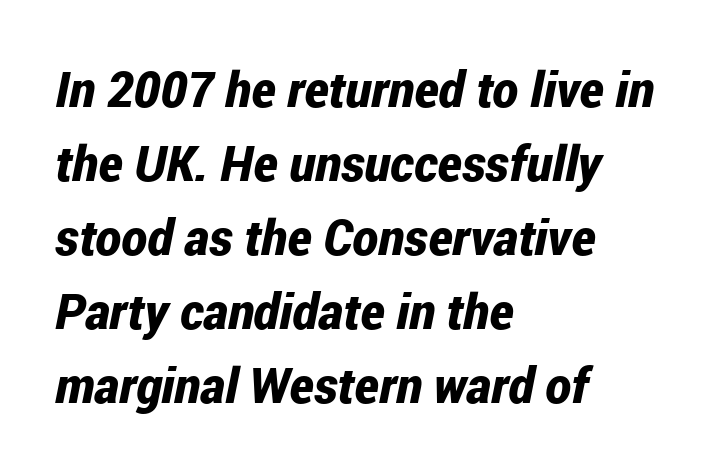
The image shows 49 px bold, condensed type, italic (leaning right); set left-aligned, normal line spacing (1.51x), normal letter spacing, not underlined; low stroke contrast and a medium x-height.
